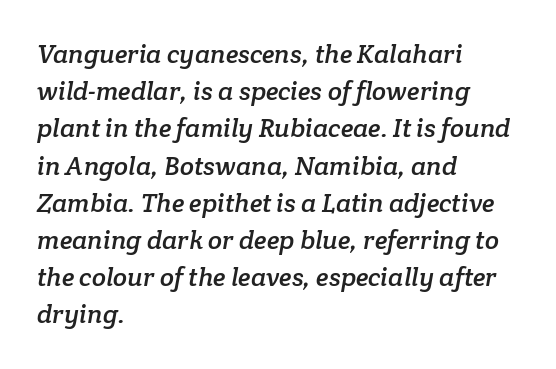
The image shows 26 px text type; set left-aligned, normal line spacing (1.43x), normal letter spacing, not underlined.
